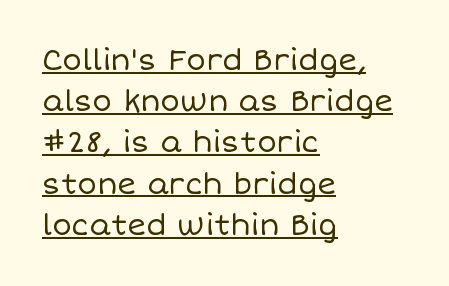
Q: Is the text bold? A: No.
Q: Is the text italic (slanted)? A: No, it is upright.
Q: Is the text underlined? A: Yes.
Q: How is the paragraph aligned? A: Left-aligned.
Q: Is the spacing between letters normal or unusually wide? A: Normal.
Q: Is the spacing between lines tight, normal or loose? A: Normal.
Q: Width (condensed, normal, or wide)? A: Normal.
Q: Stroke contrast? A: Low.
Q: x-height? A: Large.
Q: Monospaced? A: No.
